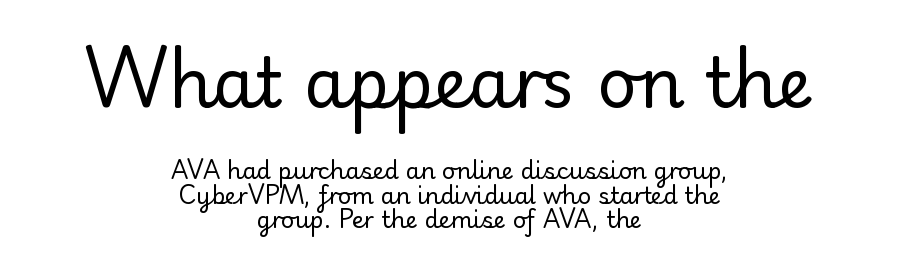
The image shows 69 px regular-weight serif type, upright; set centered, tight line spacing (1.08x), normal letter spacing, not underlined; the first (top) block is 3.0x larger; low stroke contrast and a small x-height.
